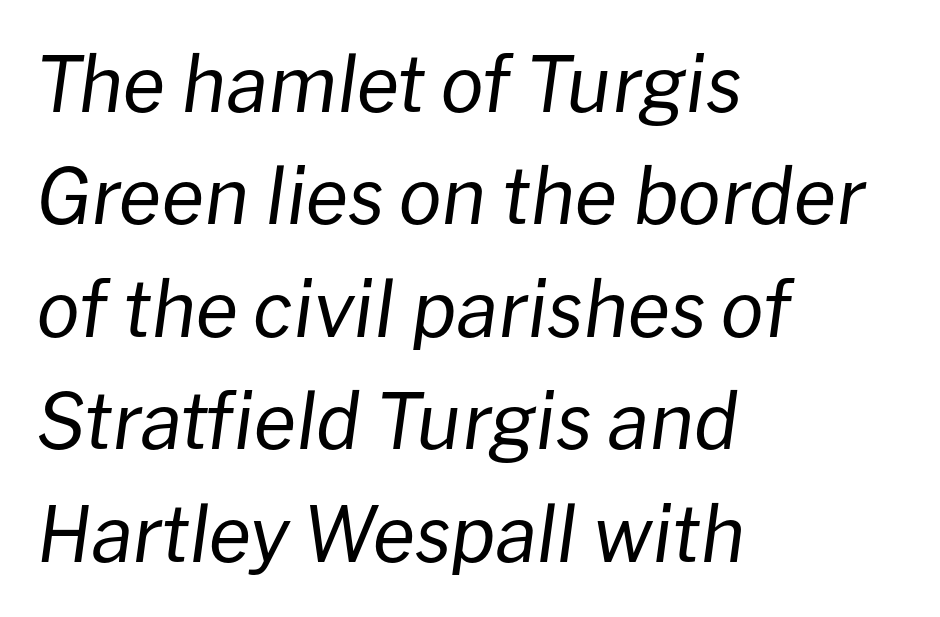
{"italic": "yes", "lean": "right", "slant_degrees": 8, "bold": "no", "weight": "regular", "width": "normal", "stroke_contrast": "low", "x_height": "medium", "monospaced": "no", "underline": "no", "align": "left", "line_spacing": "normal", "line_spacing_ratio": 1.46, "letter_spacing": "normal", "letter_spacing_em": 0.0, "glyph_px": 77}
